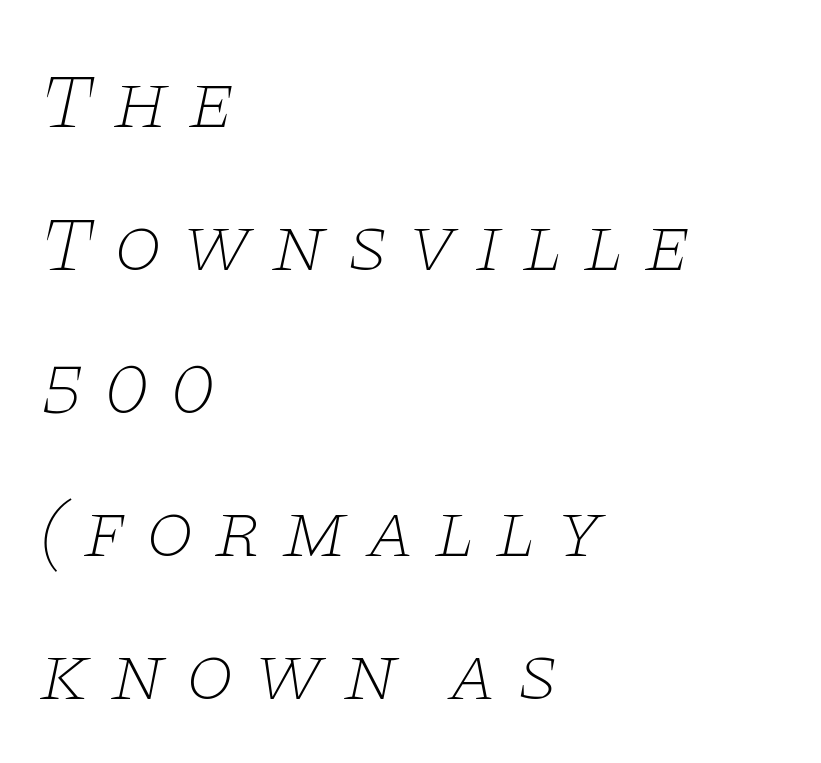
This is serif lettering, the kind often seen in printed books. The rendering uses natural spacing where letterforms have individual widths. If you drew a line through each stem, it would be angled. Words appear elongated and porous because spacing is wide. The lines are quadded left. The weight would be labelled regular, book, light, or lighter still.
